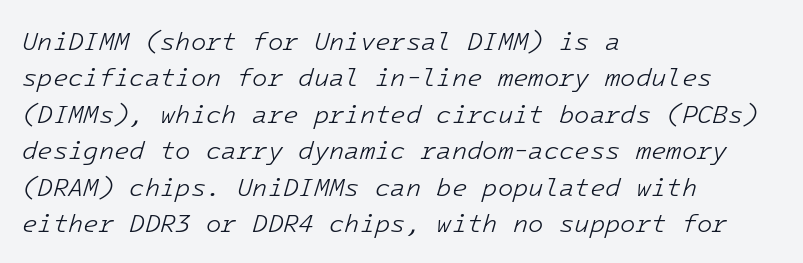
The image shows 25 px text type, italic (leaning right); set left-aligned, normal line spacing (1.46x), normal letter spacing, not underlined.
